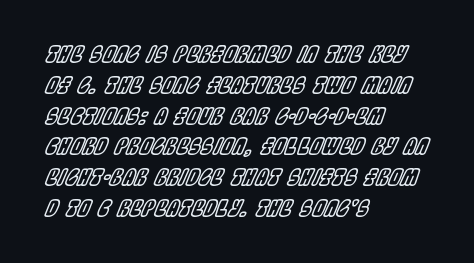
The image shows 22 px text type, italic (leaning right); set left-aligned, normal line spacing (1.4x), normal letter spacing, not underlined.
